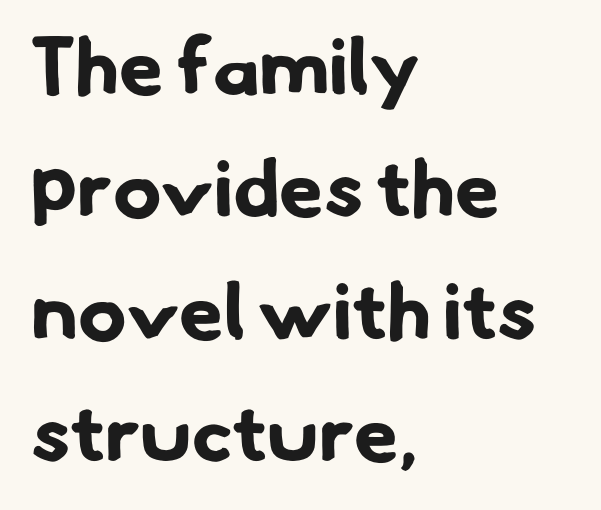
The image shows 80 px bold sans-serif type; set left-aligned, normal line spacing (1.53x), normal letter spacing, not underlined; low stroke contrast and a small x-height.
